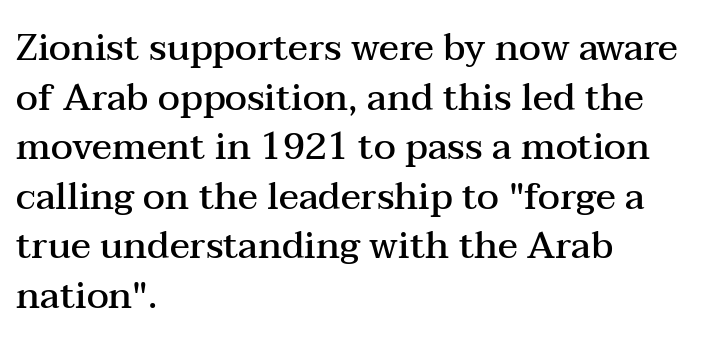
Q: Is the text bold? A: Semi-bold.
Q: Is the text italic (slanted)? A: No, it is upright.
Q: Is the typeface a serif or a sans-serif typeface? A: Serif.
Q: Is the text underlined? A: No.
Q: How is the paragraph aligned? A: Left-aligned.
Q: Is the spacing between letters normal or unusually wide? A: Normal.
Q: Is the spacing between lines tight, normal or loose? A: Normal.
Q: Width (condensed, normal, or wide)? A: Wide.
Q: Stroke contrast? A: Medium.
Q: x-height? A: Medium.
Q: Monospaced? A: No.
